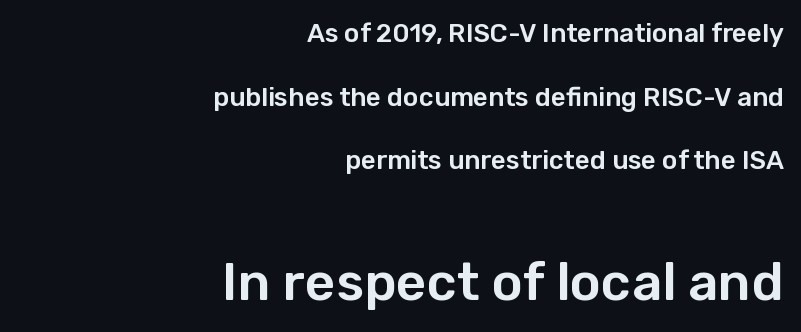
The image shows 53 px sans-serif type, upright; set right-aligned, loose line spacing (2.45x), normal letter spacing, not underlined; the second (bottom) block is 2.04x larger; low stroke contrast and a medium x-height.
